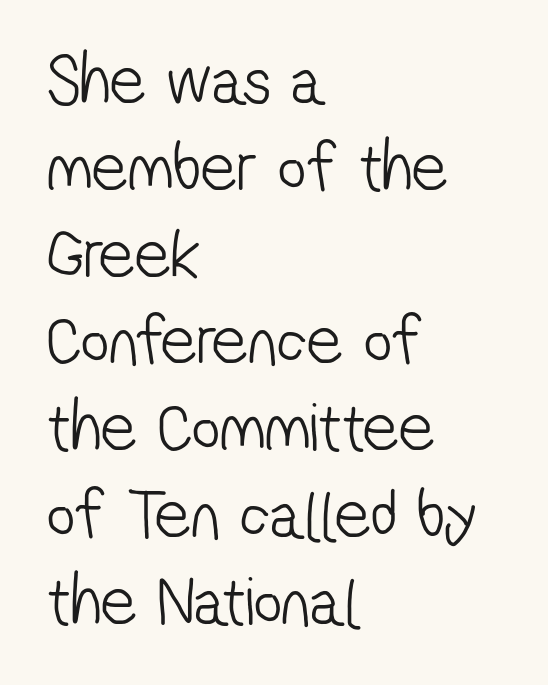
Varying glyph widths throughout — classic text-font behaviour. These lines are set flush left with a ragged right edge. The gaps between neighbouring characters are ordinary and unremarkable. Stroke terminals: plain, sans-serif. These glyphs show unthickened strokes, regular width or finer. Words float on clear page, feet unadorned.
